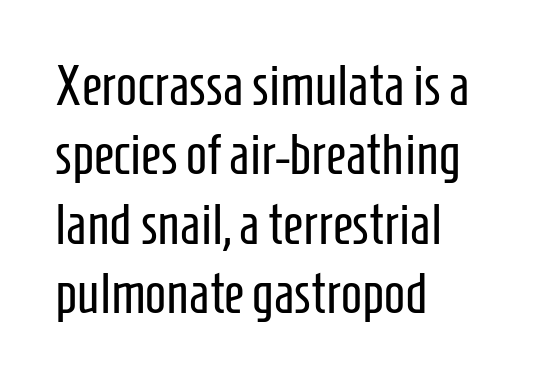
The image shows 56 px regular-weight, condensed sans-serif type, upright; set left-aligned, line spacing 1.24x, normal letter spacing, not underlined; low stroke contrast and a medium x-height.
